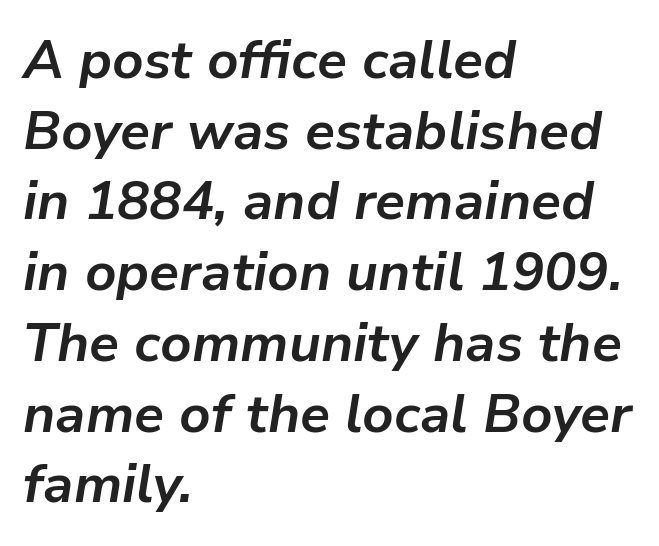
The image shows 54 px bold type, italic (leaning right); set left-aligned, normal line spacing (1.31x), normal letter spacing, not underlined; low stroke contrast and a medium x-height.
